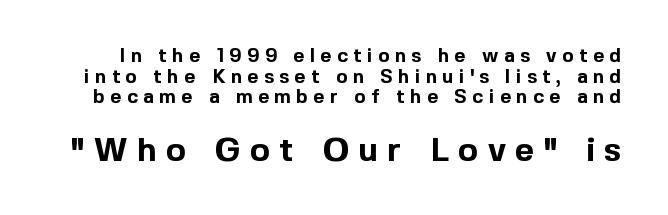
The image shows 33 px bold sans-serif type, upright; set tight line spacing (1.09x), unusually wide letter spacing (+0.29 em), not underlined; the second (bottom) block is 1.74x larger; a medium x-height.
